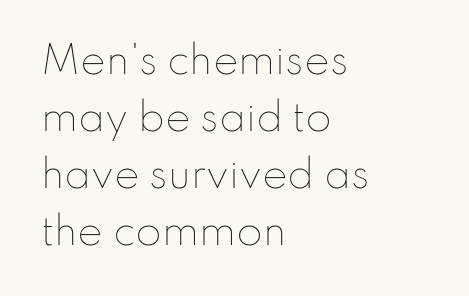
The image shows 38 px thin type, upright; set left-aligned, normal line spacing (1.5x), normal letter spacing, not underlined; low stroke contrast and a small x-height.
